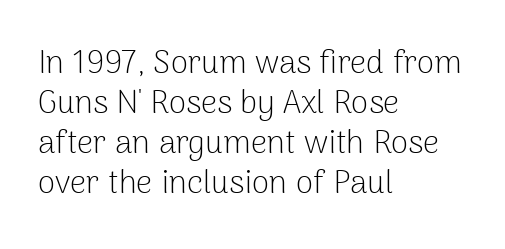
{"serif": "no", "italic": "no", "bold": "no", "weight": "light", "width": "normal", "stroke_contrast": "low", "x_height": "medium", "monospaced": "no", "underline": "no", "align": "left", "line_spacing": "normal", "line_spacing_ratio": 1.25, "letter_spacing": "normal", "letter_spacing_em": 0.0, "glyph_px": 32}
